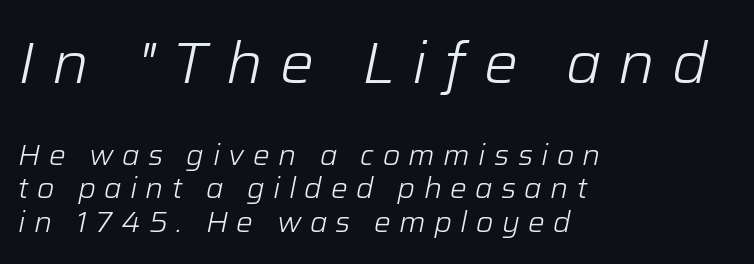
Q: Is the text bold? A: No.
Q: Is the text italic (slanted)? A: Yes, it leans right by about 12 degrees.
Q: Is the text underlined? A: No.
Q: How is the paragraph aligned? A: Left-aligned.
Q: Is the spacing between letters normal or unusually wide? A: Unusually wide.
Q: Which block of text is set in a larger size, the first (top) or the second (bottom)? A: The first (top) one.
Q: Width (condensed, normal, or wide)? A: Normal.
Q: Stroke contrast? A: Low.
Q: x-height? A: Medium.
Q: Monospaced? A: No.
